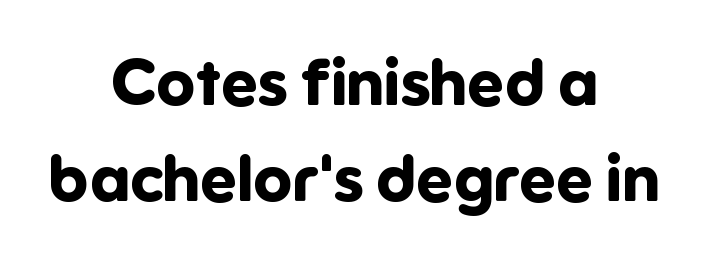
Rendered with straight, roman letterforms. The space directly below the letters is spotless. Varying glyph widths throughout — classic text-font behaviour. Summary of weight: heavy, a full bold. Which margin do the lines hug? Neither — every line sits in the middle. Type style note: lacks serifs.
